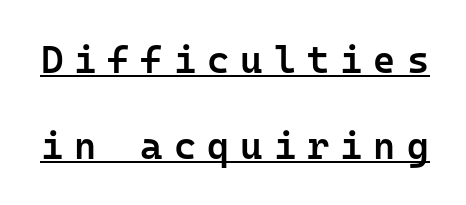
Italic? Not at all — the glyphs are vertical. Someone cranked the tracking dial way up on this one. Interline gaps are noticeably wide in this sample. Emphasis by weight is partial: semibold. Quick note: underline on.
